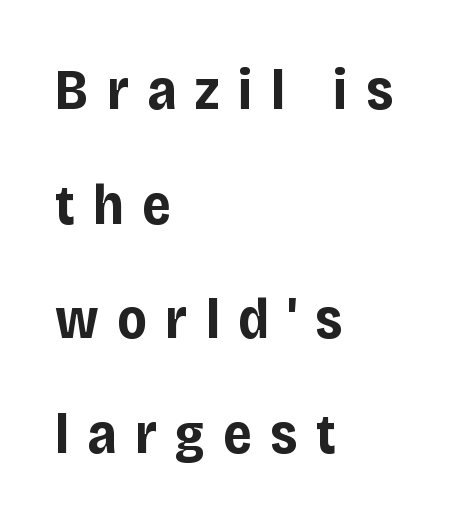
This sample has the flowing, uneven cadence of proportional lettering. Strokes here are thick enough to call this a true bold. The gap between lines stays unmarked. Rows of type keep a wide berth in the vertical direction. Classification — sans serif.
